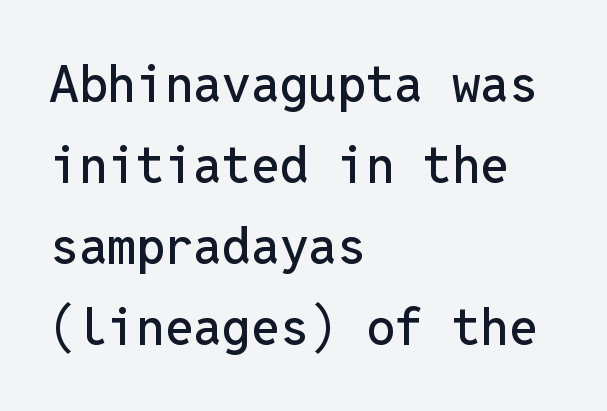
{"serif": "no", "italic": "no", "width": "normal", "stroke_contrast": "low", "x_height": "medium", "monospaced": "yes", "underline": "no", "align": "left", "line_spacing": "normal", "line_spacing_ratio": 1.59, "letter_spacing": "normal", "letter_spacing_em": 0.0, "glyph_px": 51}
